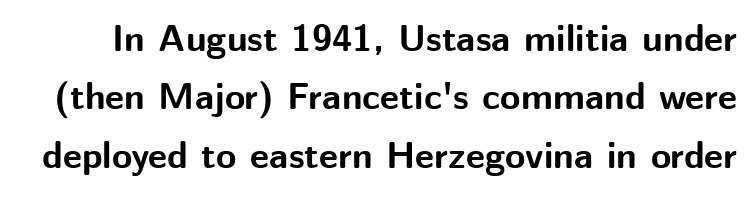
{"serif": "no", "italic": "no", "bold": "yes", "weight": "bold", "width": "normal", "stroke_contrast": "medium", "x_height": "medium", "monospaced": "no", "underline": "no", "line_spacing": "normal", "line_spacing_ratio": 1.58, "letter_spacing": "normal", "letter_spacing_em": 0.0, "glyph_px": 37}
